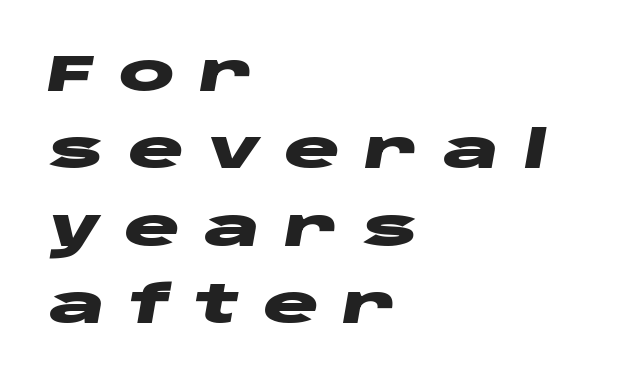
The image shows 52 px heavy, wide type, italic (leaning right); set left-aligned, normal line spacing (1.49x), unusually wide letter spacing (+0.46 em), not underlined; low stroke contrast and a large x-height.
